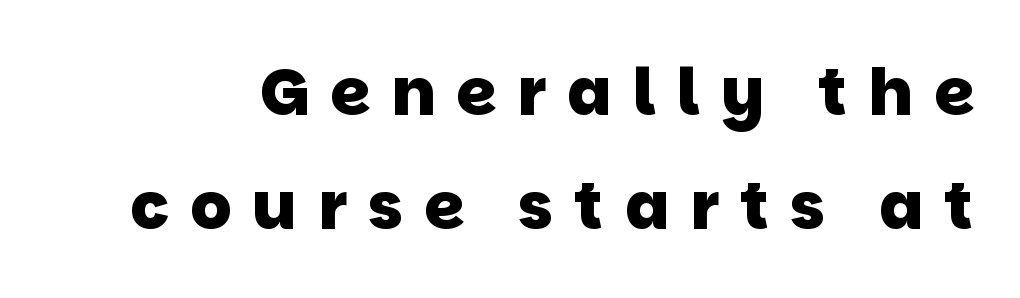
The image shows 65 px heavy sans-serif type; set line spacing 1.75x, unusually wide letter spacing (+0.32 em), not underlined; low stroke contrast and a large x-height.
